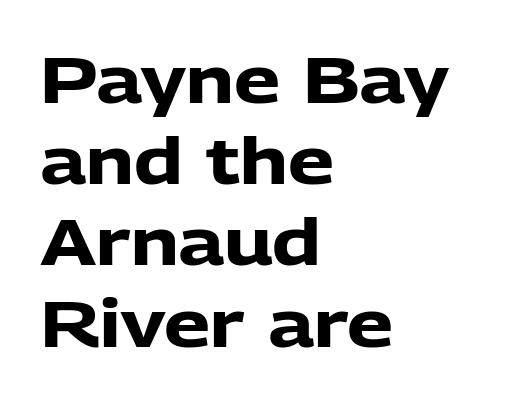
The image shows 65 px heavy sans-serif type, upright; set left-aligned, normal line spacing (1.25x), normal letter spacing, not underlined; low stroke contrast and a medium x-height.
